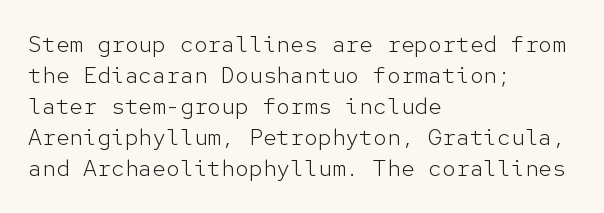
Posture: upright roman. The ragged edge is on the right, which tells us the setting is flush left. Reading down the column, the eye jumps a familiar distance to each next line. The specimen omits any rule beneath the text block's lines. The face looks like a standard text weight, possibly lighter.
